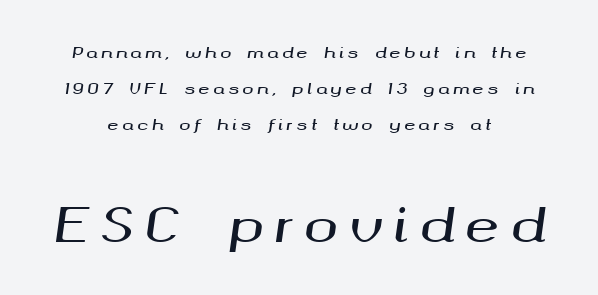
The image shows 46 px wide type, italic (leaning right); set loose line spacing (2.4x), unusually wide letter spacing (+0.23 em), not underlined; the second (bottom) block is 3.07x larger; medium stroke contrast and a medium x-height.
